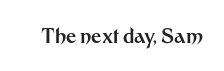
Q: Is the text bold? A: Yes.
Q: Is the text italic (slanted)? A: No, it is upright.
Q: Is the text underlined? A: No.
Q: Is the spacing between letters normal or unusually wide? A: Normal.
